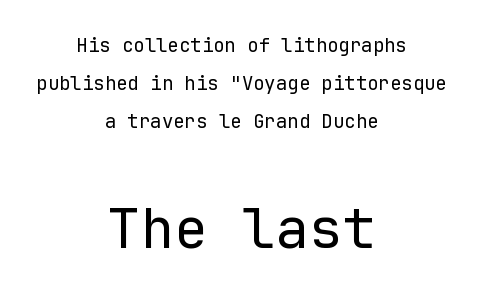
Q: Is the text bold? A: No.
Q: Is the text italic (slanted)? A: No, it is upright.
Q: Is the typeface a serif or a sans-serif typeface? A: Sans-serif.
Q: Is the text underlined? A: No.
Q: How is the paragraph aligned? A: Centered.
Q: Is the spacing between letters normal or unusually wide? A: Normal.
Q: Is the spacing between lines tight, normal or loose? A: Loose.
Q: Which block of text is set in a larger size, the first (top) or the second (bottom)? A: The second (bottom) one.
Q: Width (condensed, normal, or wide)? A: Normal.
Q: Stroke contrast? A: Low.
Q: x-height? A: Medium.
Q: Monospaced? A: Yes.
